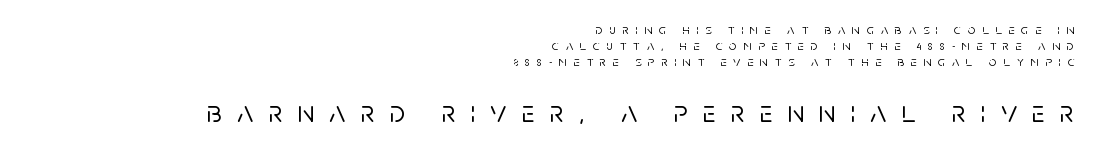
{"serif": "no", "italic": "no", "width": "normal", "stroke_contrast": "low", "x_height": "large", "monospaced": "no", "underline": "no", "align": "right", "line_spacing": "tight", "line_spacing_ratio": 1.15, "letter_spacing": "wide", "letter_spacing_em": 0.49, "larger_block": "second", "size_ratio": 2.21, "glyph_px": 31}
